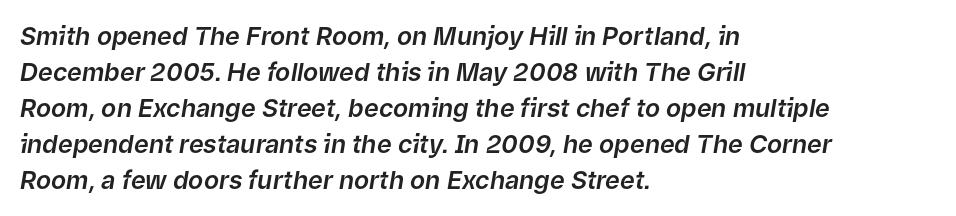
You could call the tracking neutral — neither tight nor loose. This rendering uses left alignment, leaving the right contour irregular. Is the type slanted? Yes — the strokes lean at a clear angle. The space beneath each line is pristine and unruled. Each new line begins a customary step beneath the previous one.
